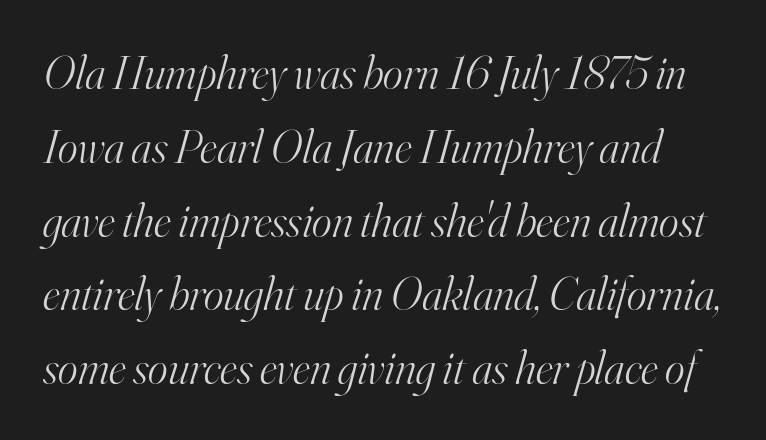
{"serif": "yes", "italic": "yes", "lean": "right", "slant_degrees": 16, "bold": "no", "weight": "light", "width": "normal", "stroke_contrast": "high", "x_height": "small", "monospaced": "no", "underline": "no", "line_spacing": "normal", "line_spacing_ratio": 1.57, "letter_spacing": "normal", "letter_spacing_em": 0.0, "glyph_px": 47}
